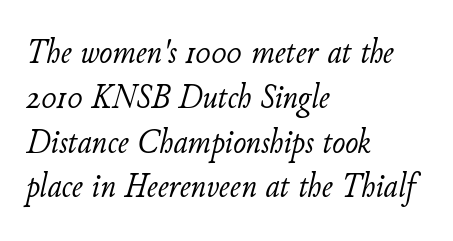
{"italic": "yes", "lean": "right", "slant_degrees": 11, "bold": "no", "weight": "light", "width": "normal", "stroke_contrast": "low", "x_height": "small", "monospaced": "no", "underline": "no", "align": "left", "line_spacing": "normal", "line_spacing_ratio": 1.28, "letter_spacing": "normal", "letter_spacing_em": 0.0, "glyph_px": 35}
